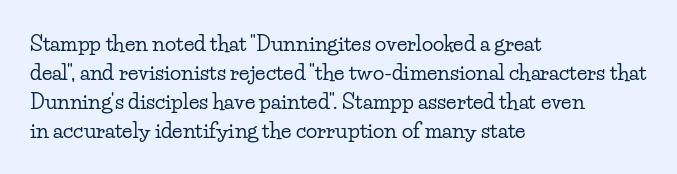
Does the leading feel generous? No, just average. Nobody touched the tracking dial on this one. This is the regular roman posture of the typeface. Visually the block forms a straight wall on the left and a jagged coastline on the right.
